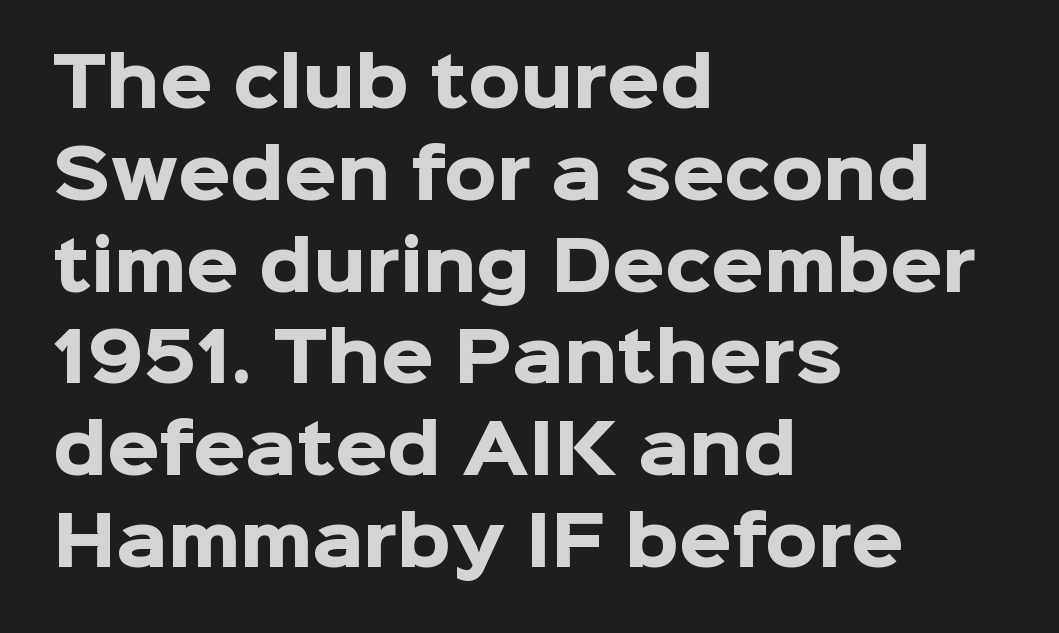
The passage shown is typeset with a sans-serif family. Spacing verdict: proportional, widths tailored to each character. Weight check: bold — yes, fully. Nope, not italic — everything's standing straight.
